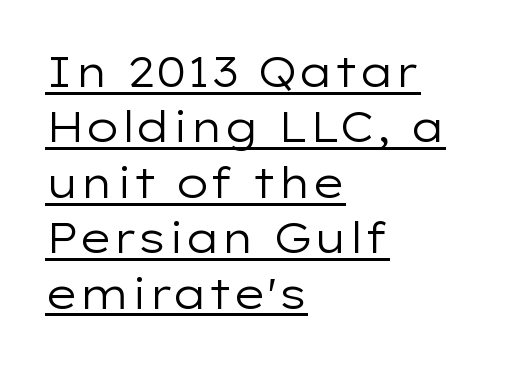
{"serif": "no", "italic": "no", "bold": "no", "weight": "regular", "width": "wide", "stroke_contrast": "low", "x_height": "medium", "monospaced": "no", "underline": "yes", "align": "left", "line_spacing": "normal", "line_spacing_ratio": 1.32, "letter_spacing": "normal", "letter_spacing_em": 0.0, "glyph_px": 42}
